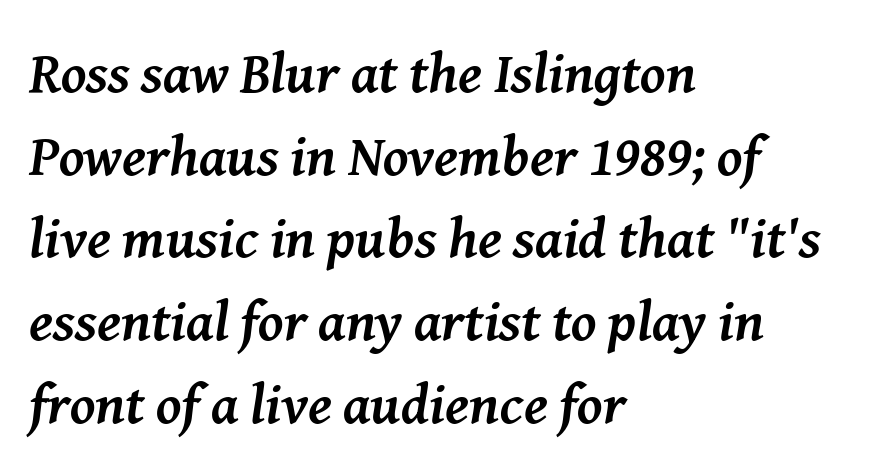
{"serif": "yes", "italic": "yes", "lean": "right", "slant_degrees": 8, "bold": "yes", "weight": "semibold", "width": "normal", "stroke_contrast": "medium", "x_height": "medium", "monospaced": "no", "underline": "no", "align": "left", "line_spacing": "normal", "line_spacing_ratio": 1.45, "letter_spacing": "normal", "letter_spacing_em": 0.0, "glyph_px": 57}
